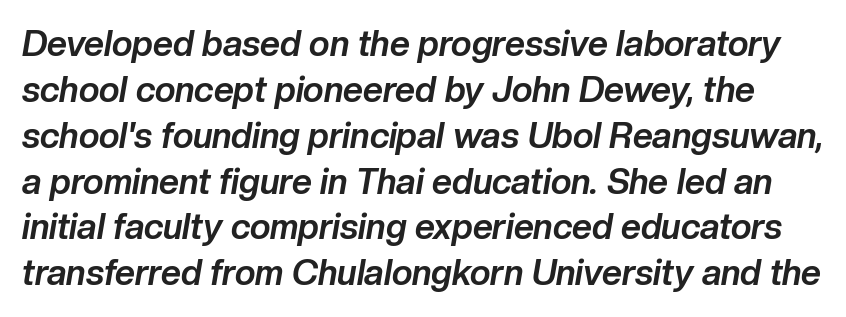
The image shows 35 px bold type, italic (leaning right); set normal line spacing (1.31x), normal letter spacing, not underlined; low stroke contrast and a medium x-height.
